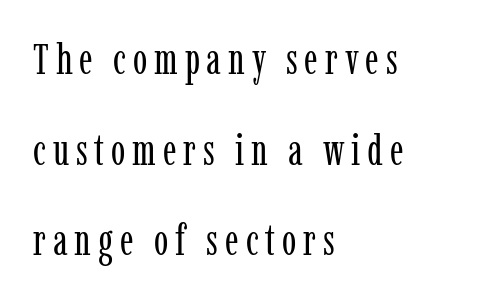
{"serif": "yes", "italic": "no", "bold": "no", "weight": "regular", "width": "condensed", "stroke_contrast": "low", "x_height": "medium", "monospaced": "no", "underline": "no", "align": "left", "line_spacing": "loose", "line_spacing_ratio": 2.11, "glyph_px": 43}
